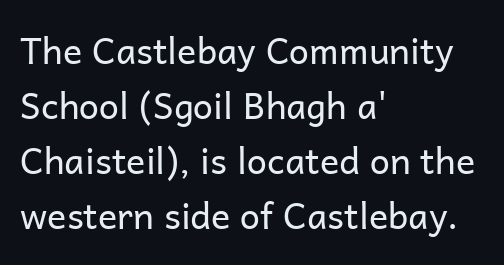
{"serif": "no", "italic": "no", "bold": "no", "weight": "regular", "width": "normal", "stroke_contrast": "low", "x_height": "medium", "monospaced": "no", "underline": "no", "align": "left", "line_spacing": "normal", "line_spacing_ratio": 1.53, "letter_spacing": "normal", "letter_spacing_em": 0.0, "glyph_px": 36}
